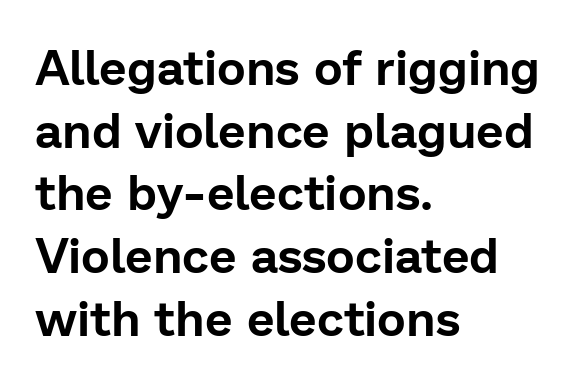
{"serif": "no", "italic": "no", "width": "normal", "stroke_contrast": "low", "x_height": "medium", "monospaced": "no", "underline": "no", "align": "left", "line_spacing": "normal", "line_spacing_ratio": 1.28, "letter_spacing": "normal", "letter_spacing_em": 0.0, "glyph_px": 49}
